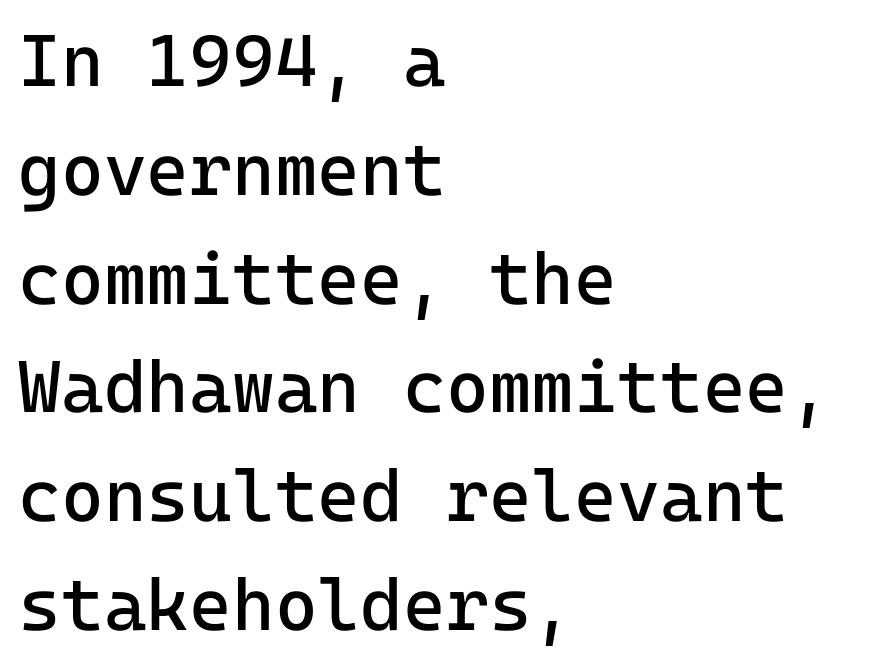
This is sans-serif lettering, the kind often seen on screens and signage. The typography opts for an upright posture over an oblique one. The tracking reads as untouched default to a designer's eye. One-word summary of the alignment: left.
